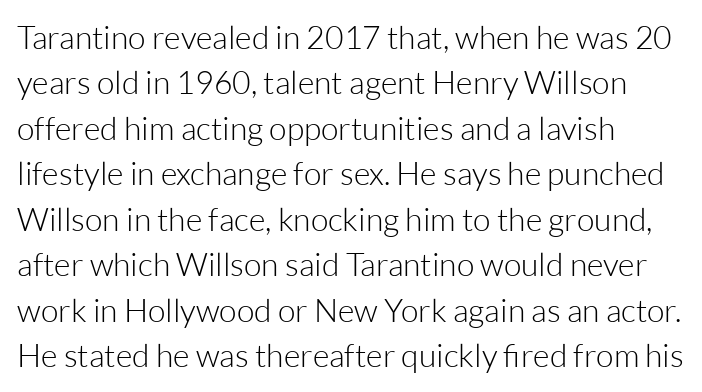
The image shows 32 px light sans-serif type, upright; set left-aligned, normal line spacing (1.42x), normal letter spacing, not underlined; low stroke contrast and a medium x-height.
